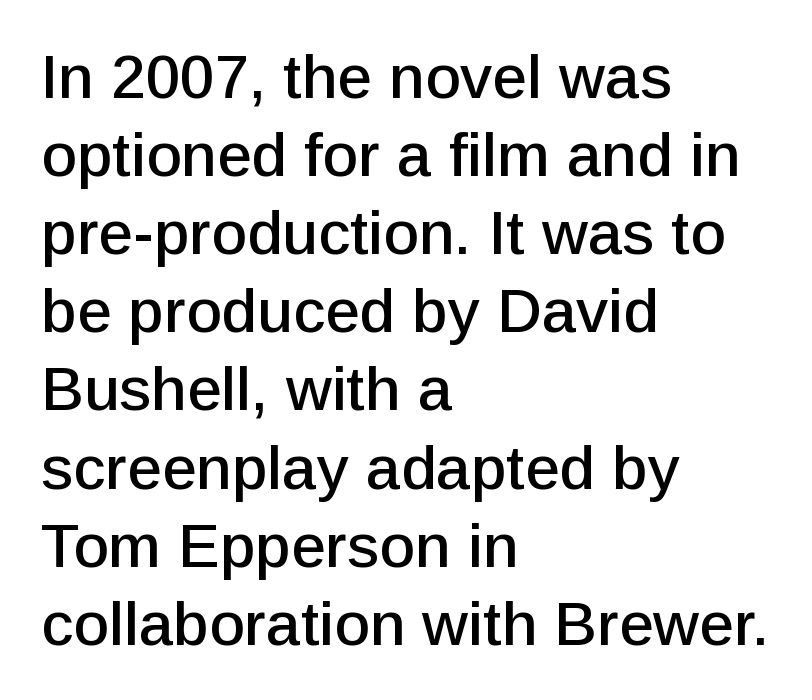
{"serif": "no", "italic": "no", "width": "normal", "stroke_contrast": "low", "x_height": "medium", "monospaced": "no", "underline": "no", "align": "left", "line_spacing": "normal", "line_spacing_ratio": 1.26, "letter_spacing": "normal", "letter_spacing_em": 0.0, "glyph_px": 62}
